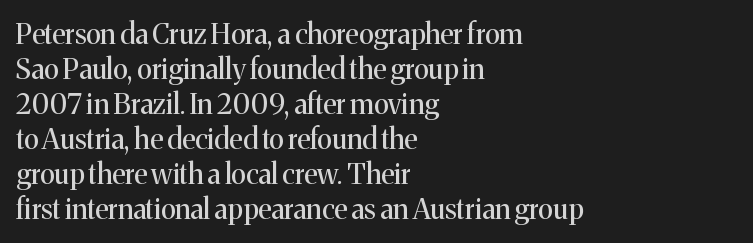
{"serif": "yes", "italic": "no", "bold": "no", "weight": "regular", "width": "normal", "stroke_contrast": "medium", "x_height": "medium", "monospaced": "no", "underline": "no", "align": "left", "line_spacing": "normal", "line_spacing_ratio": 1.25, "letter_spacing": "normal", "letter_spacing_em": 0.0, "glyph_px": 28}
